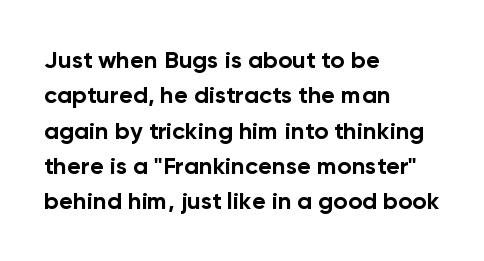
The image shows 24 px bold type, upright; set left-aligned, normal line spacing (1.47x), normal letter spacing, not underlined.
